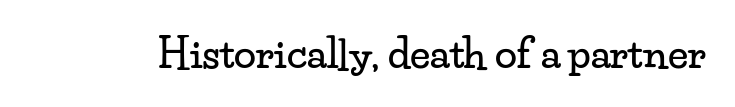
This is roman type, the default non-slanted kind. The space directly below the letters is spotless. Small tapered or slab feet sit at the stroke ends, so this counts as serif. The horizontal fit of the characters is conventional and even. The letters advance in unequal steps, a hallmark of proportional type.
